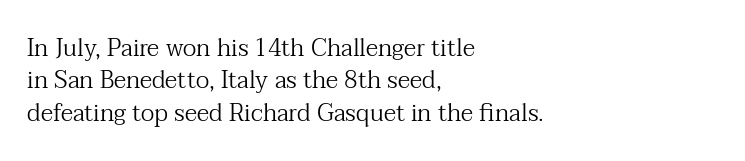
The image shows 24 px text type, upright; set left-aligned, normal line spacing (1.35x), normal letter spacing, not underlined.
